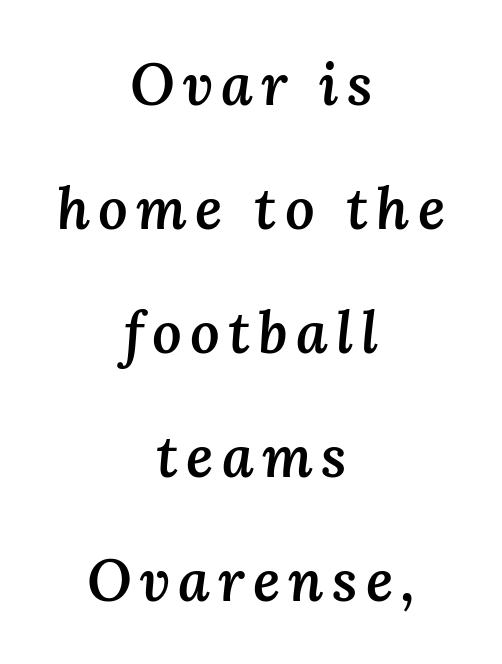
Q: Is the text bold? A: Semi-bold.
Q: Is the text italic (slanted)? A: Yes, it leans right by about 3 degrees.
Q: Is the text underlined? A: No.
Q: How is the paragraph aligned? A: Centered.
Q: Is the spacing between lines tight, normal or loose? A: Loose.
Q: Width (condensed, normal, or wide)? A: Normal.
Q: Stroke contrast? A: Medium.
Q: x-height? A: Medium.
Q: Monospaced? A: No.
